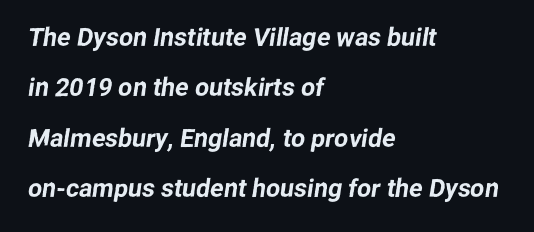
Horizontal bands of white between lines are thick stripes. The letterforms sit shoulder to shoulder at normal distance. The space directly below the letters is spotless. A classic flush-left, rag-right setting is used for this passage.
